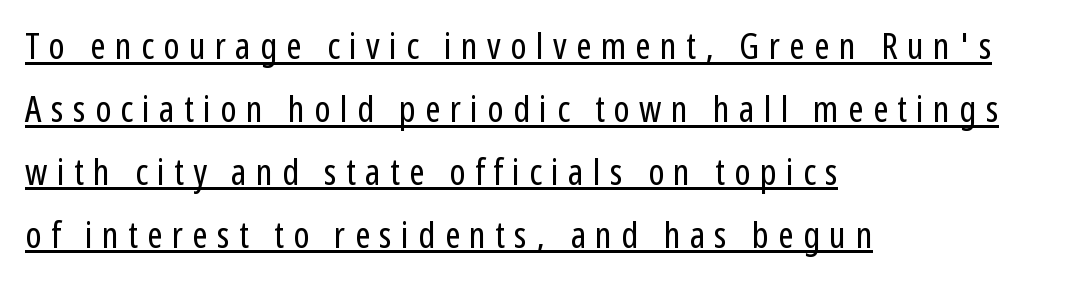
{"serif": "no", "italic": "no", "bold": "no", "weight": "regular", "width": "condensed", "stroke_contrast": "low", "x_height": "medium", "monospaced": "no", "underline": "yes", "align": "left", "line_spacing": "normal", "line_spacing_ratio": 1.7, "letter_spacing": "wide", "letter_spacing_em": 0.25, "glyph_px": 37}
